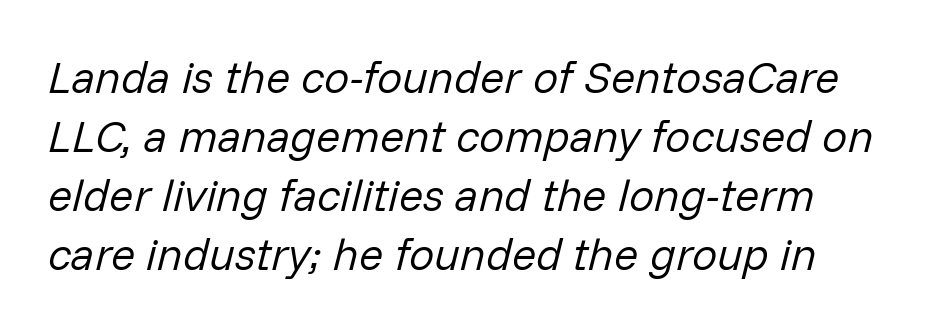
{"italic": "yes", "lean": "right", "slant_degrees": 14, "bold": "no", "weight": "regular", "width": "normal", "stroke_contrast": "low", "x_height": "medium", "monospaced": "no", "underline": "no", "line_spacing": "normal", "line_spacing_ratio": 1.31, "letter_spacing": "normal", "letter_spacing_em": 0.0, "glyph_px": 45}
